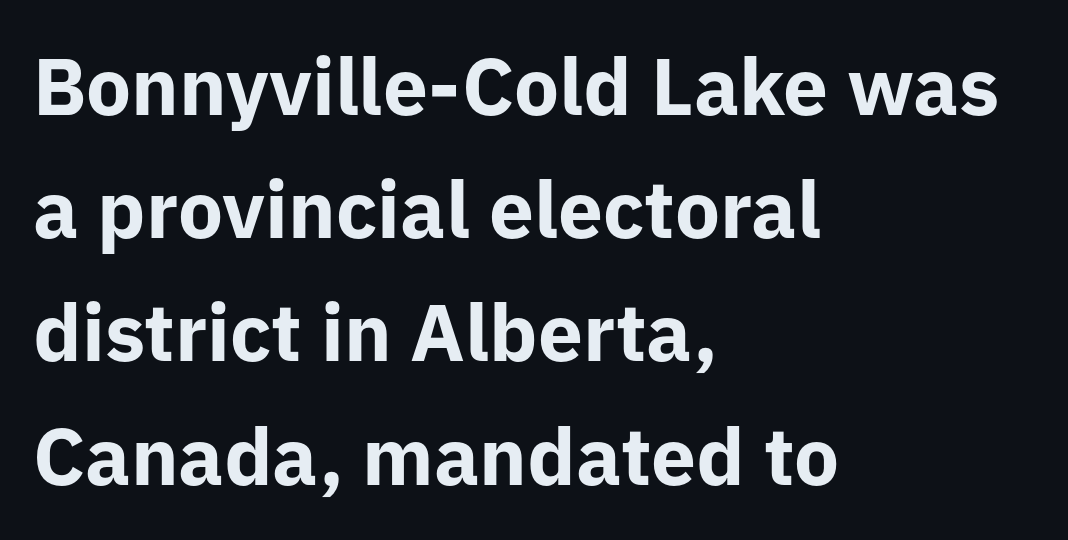
The image shows 80 px bold sans-serif type, upright; set left-aligned, normal line spacing (1.54x), normal letter spacing, not underlined; low stroke contrast and a medium x-height.
